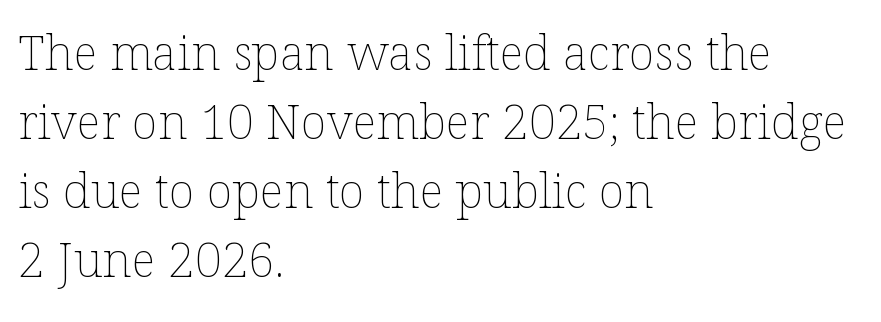
{"italic": "no", "bold": "no", "weight": "thin", "width": "normal", "stroke_contrast": "low", "x_height": "medium", "monospaced": "no", "underline": "no", "align": "left", "line_spacing": "normal", "line_spacing_ratio": 1.44, "letter_spacing": "normal", "letter_spacing_em": 0.0, "glyph_px": 48}
